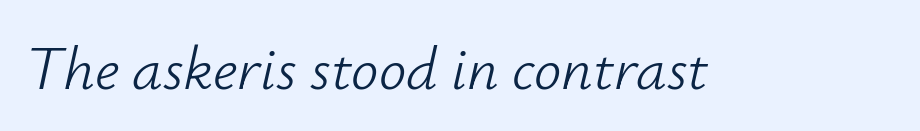
{"italic": "yes", "lean": "right", "slant_degrees": 12, "bold": "no", "weight": "light", "width": "normal", "stroke_contrast": "low", "x_height": "small", "monospaced": "no", "underline": "no", "letter_spacing": "normal", "letter_spacing_em": 0.0, "glyph_px": 61}
